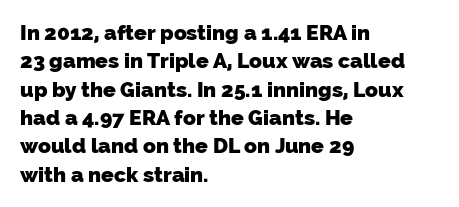
{"bold": "yes", "underline": "no", "align": "left", "line_spacing": "normal", "line_spacing_ratio": 1.35, "letter_spacing": "normal", "letter_spacing_em": 0.0, "glyph_px": 21}
